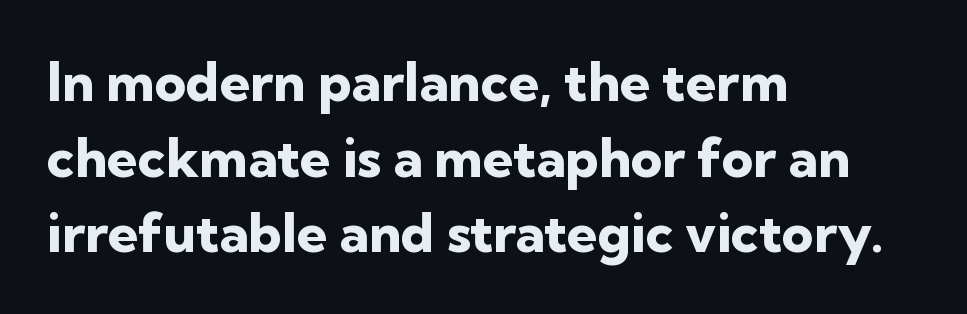
Q: Is the text bold? A: Yes.
Q: Is the text italic (slanted)? A: No, it is upright.
Q: Is the typeface a serif or a sans-serif typeface? A: Sans-serif.
Q: Is the text underlined? A: No.
Q: How is the paragraph aligned? A: Left-aligned.
Q: Is the spacing between letters normal or unusually wide? A: Normal.
Q: Is the spacing between lines tight, normal or loose? A: Normal.
Q: Width (condensed, normal, or wide)? A: Normal.
Q: Stroke contrast? A: Low.
Q: x-height? A: Medium.
Q: Monospaced? A: No.
